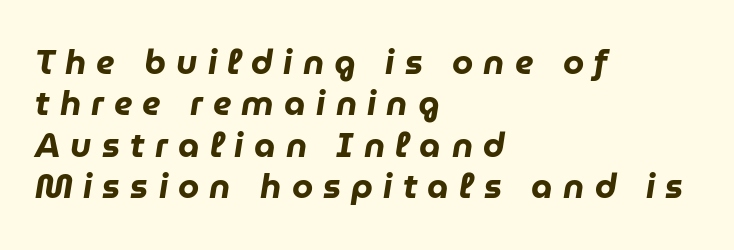
{"italic": "yes", "lean": "right", "slant_degrees": 9, "bold": "yes", "weight": "heavy", "width": "normal", "stroke_contrast": "low", "x_height": "medium", "monospaced": "no", "underline": "no", "align": "left", "line_spacing_ratio": 1.22, "letter_spacing": "wide", "letter_spacing_em": 0.3, "glyph_px": 34}
